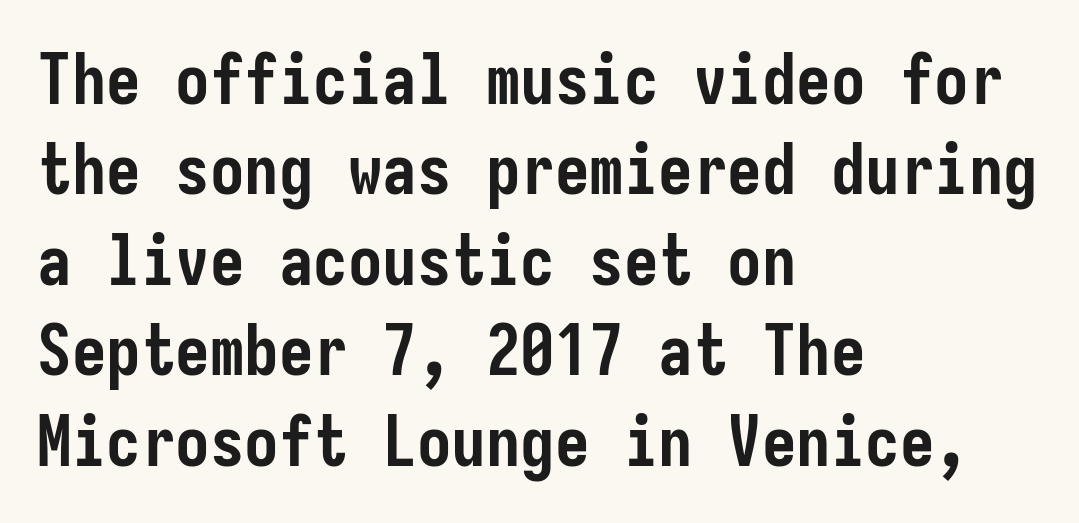
This rendering features lettering with no underline. The passage shown stacks its lines at a standard gap. These lines are composed in type without serifs. The letters stand upright; this is a roman face. Here the glyphs are tracked normally, forming tight word shapes. These lines are set flush left with a ragged right edge.
